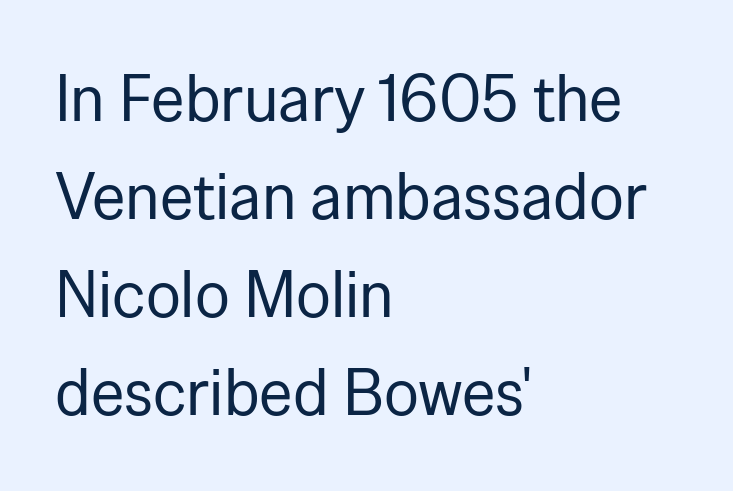
Q: Is the text bold? A: No.
Q: Is the text italic (slanted)? A: No, it is upright.
Q: Is the typeface a serif or a sans-serif typeface? A: Sans-serif.
Q: Is the text underlined? A: No.
Q: How is the paragraph aligned? A: Left-aligned.
Q: Is the spacing between letters normal or unusually wide? A: Normal.
Q: Is the spacing between lines tight, normal or loose? A: Normal.
Q: Width (condensed, normal, or wide)? A: Normal.
Q: Stroke contrast? A: Low.
Q: x-height? A: Medium.
Q: Monospaced? A: No.
